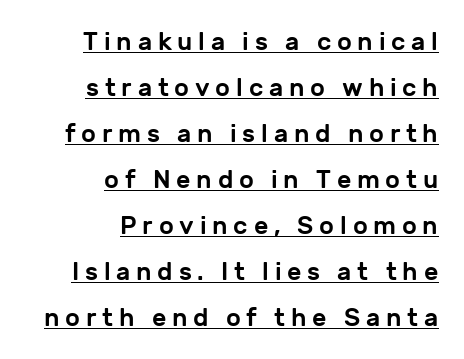
Q: Is the text italic (slanted)? A: No, it is upright.
Q: Is the text underlined? A: Yes.
Q: How is the paragraph aligned? A: Right-aligned.
Q: Is the spacing between letters normal or unusually wide? A: Unusually wide.
